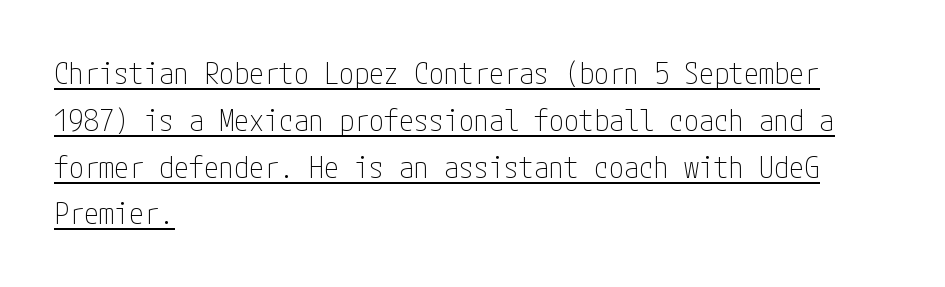
Q: Is the text bold? A: No.
Q: Is the text italic (slanted)? A: No, it is upright.
Q: Is the typeface a serif or a sans-serif typeface? A: Sans-serif.
Q: Is the text underlined? A: Yes.
Q: How is the paragraph aligned? A: Left-aligned.
Q: Is the spacing between letters normal or unusually wide? A: Normal.
Q: Is the spacing between lines tight, normal or loose? A: Normal.
Q: Width (condensed, normal, or wide)? A: Condensed.
Q: Stroke contrast? A: Low.
Q: x-height? A: Medium.
